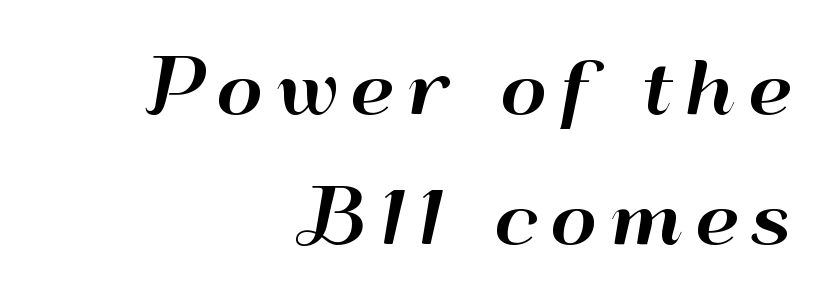
{"serif": "no", "width": "wide", "stroke_contrast": "high", "x_height": "small", "monospaced": "no", "underline": "no", "align": "right", "line_spacing_ratio": 1.81, "glyph_px": 72}
